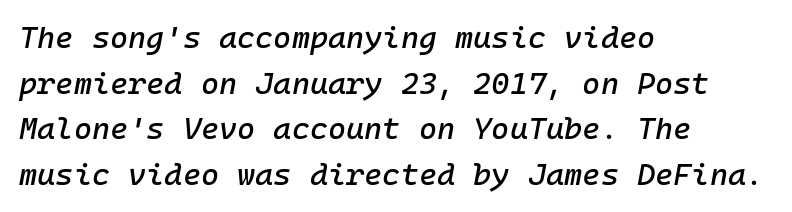
Nothing unusual about the tracking: characters are spaced as the font intends. The passage shown is typed in a monospace face where columns stay perfectly aligned. Regular leading. Visually the block forms a straight wall on the left and a jagged coastline on the right. Underline: absent.
